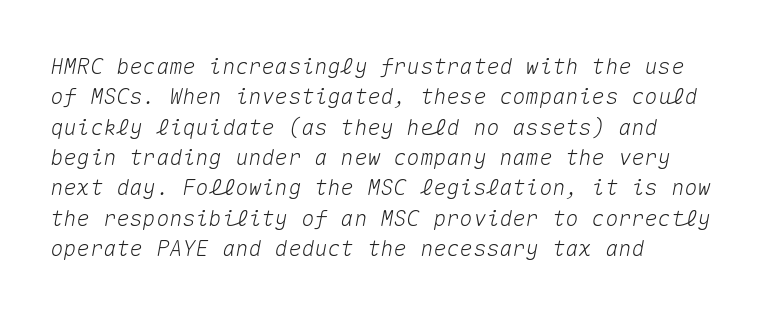
The image shows 22 px text type, italic (leaning right); set left-aligned, normal line spacing (1.38x), normal letter spacing, not underlined.
